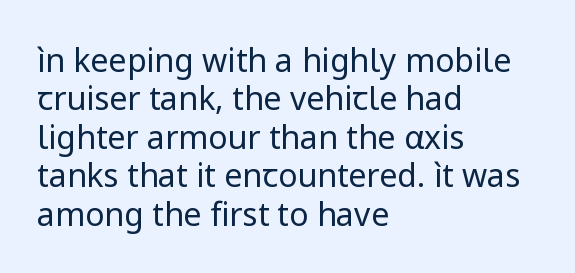
The image shows 32 px regular-weight sans-serif type, upright; set left-aligned, line spacing 1.2x, normal letter spacing, not underlined; low stroke contrast and a medium x-height.
